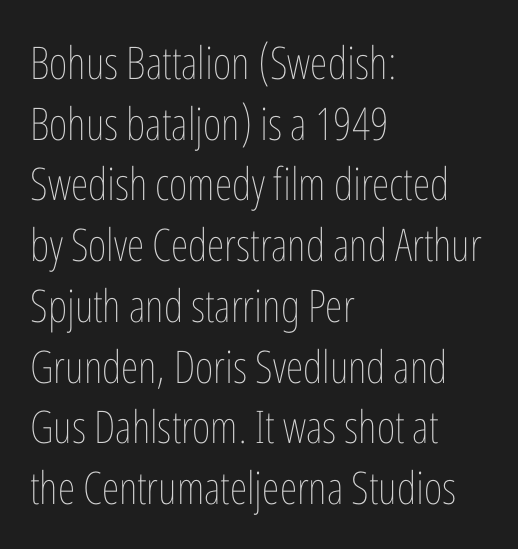
{"italic": "no", "bold": "no", "weight": "thin", "width": "condensed", "stroke_contrast": "low", "x_height": "medium", "monospaced": "no", "underline": "no", "align": "left", "line_spacing": "normal", "line_spacing_ratio": 1.35, "letter_spacing": "normal", "letter_spacing_em": 0.0, "glyph_px": 45}
